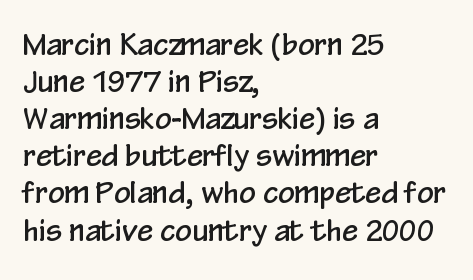
The image shows 29 px condensed sans-serif type, upright; set left-aligned, normal line spacing (1.28x), normal letter spacing, not underlined; low stroke contrast and a medium x-height.
